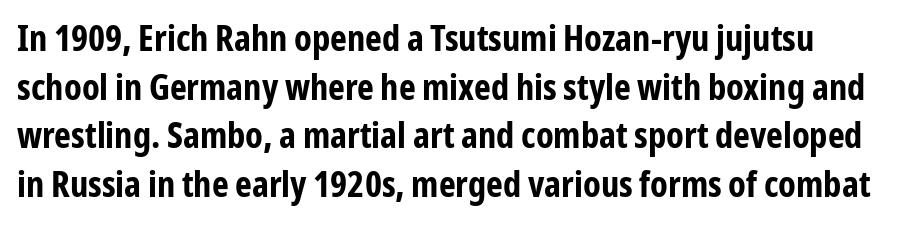
Letter spacing: default. Note the varied advance widths — an 'i' is clearly narrower than an 'm'. This is heavy type, rendered in bold. The designer left line spacing at the default. The space directly below the letters is spotless.
